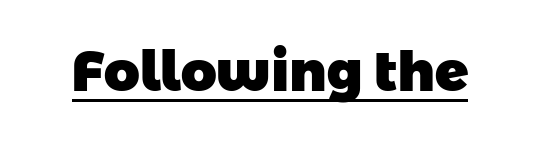
A baseline rule has been typeset under these characters. Grotesque or geometric, the face here clearly has no serifs. The letters are bold, with thick, heavy strokes. The passage shown is typed in a proportional face where columns would drift.
